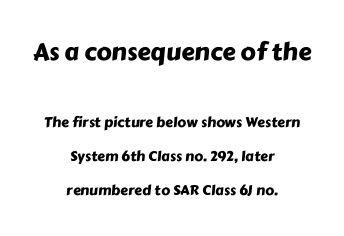
{"underline": "no", "align": "center", "line_spacing": "loose", "line_spacing_ratio": 2.44, "letter_spacing": "normal", "letter_spacing_em": 0.0, "larger_block": "first", "size_ratio": 1.71, "glyph_px": 24}
